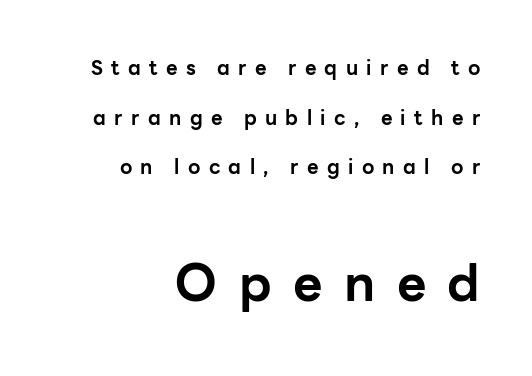
Q: Is the text bold? A: Yes.
Q: Is the text italic (slanted)? A: No, it is upright.
Q: Is the typeface a serif or a sans-serif typeface? A: Sans-serif.
Q: Is the text underlined? A: No.
Q: How is the paragraph aligned? A: Right-aligned.
Q: Is the spacing between letters normal or unusually wide? A: Unusually wide.
Q: Is the spacing between lines tight, normal or loose? A: Loose.
Q: Which block of text is set in a larger size, the first (top) or the second (bottom)? A: The second (bottom) one.
Q: Width (condensed, normal, or wide)? A: Normal.
Q: Stroke contrast? A: Low.
Q: x-height? A: Medium.
Q: Monospaced? A: No.
